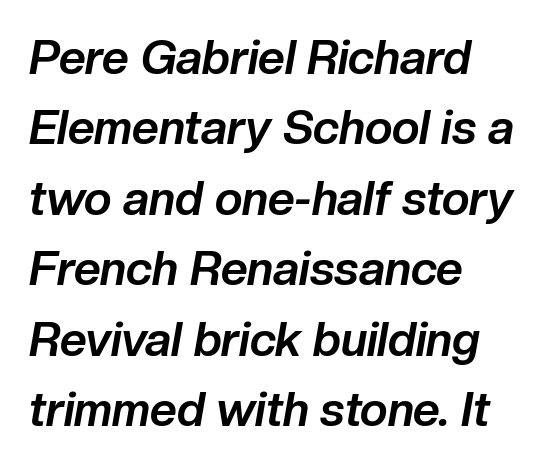
Q: Is the text bold? A: Yes.
Q: Is the text italic (slanted)? A: Yes, it leans right by about 10 degrees.
Q: Is the text underlined? A: No.
Q: How is the paragraph aligned? A: Left-aligned.
Q: Is the spacing between letters normal or unusually wide? A: Normal.
Q: Is the spacing between lines tight, normal or loose? A: Normal.
Q: Width (condensed, normal, or wide)? A: Normal.
Q: Stroke contrast? A: Low.
Q: x-height? A: Medium.
Q: Monospaced? A: No.
